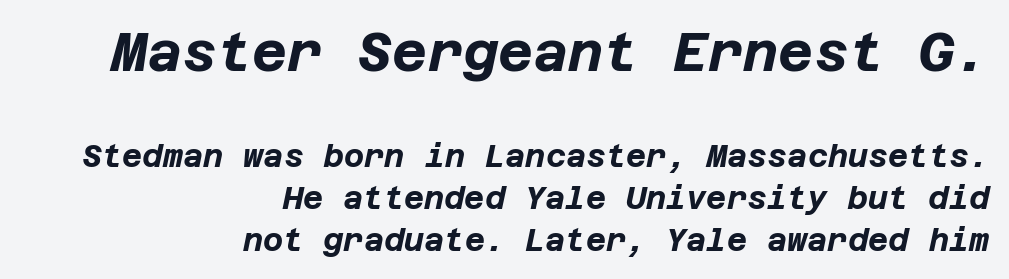
Q: Is the text bold? A: Yes.
Q: Is the text italic (slanted)? A: Yes, it leans right by about 12 degrees.
Q: Is the text underlined? A: No.
Q: How is the paragraph aligned? A: Right-aligned.
Q: Is the spacing between letters normal or unusually wide? A: Normal.
Q: Is the spacing between lines tight, normal or loose? A: Normal.
Q: Which block of text is set in a larger size, the first (top) or the second (bottom)? A: The first (top) one.
Q: Width (condensed, normal, or wide)? A: Normal.
Q: Stroke contrast? A: Low.
Q: x-height? A: Large.
